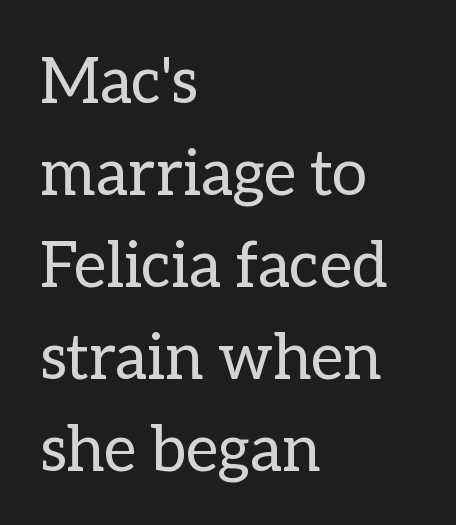
Q: Is the text bold? A: No.
Q: Is the text italic (slanted)? A: No, it is upright.
Q: Is the text underlined? A: No.
Q: How is the paragraph aligned? A: Left-aligned.
Q: Is the spacing between letters normal or unusually wide? A: Normal.
Q: Is the spacing between lines tight, normal or loose? A: Normal.
Q: Width (condensed, normal, or wide)? A: Normal.
Q: Stroke contrast? A: Low.
Q: x-height? A: Medium.
Q: Monospaced? A: No.
